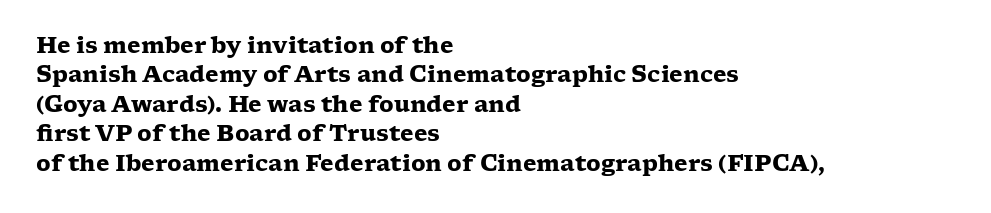
Q: Is the text bold? A: Yes.
Q: Is the text italic (slanted)? A: No, it is upright.
Q: Is the text underlined? A: No.
Q: How is the paragraph aligned? A: Left-aligned.
Q: Is the spacing between letters normal or unusually wide? A: Normal.
Q: Is the spacing between lines tight, normal or loose? A: Normal.
